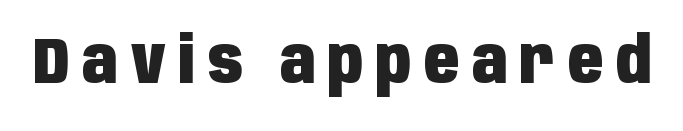
No word sits above an underline. Character widths vary here, with narrow letters taking less room than wide ones. The rendering uses a bold face; every stroke is thick and dark. Honestly, the letter spacing is so wide it's the main thing you notice. A sans-serif font was chosen for this passage.
